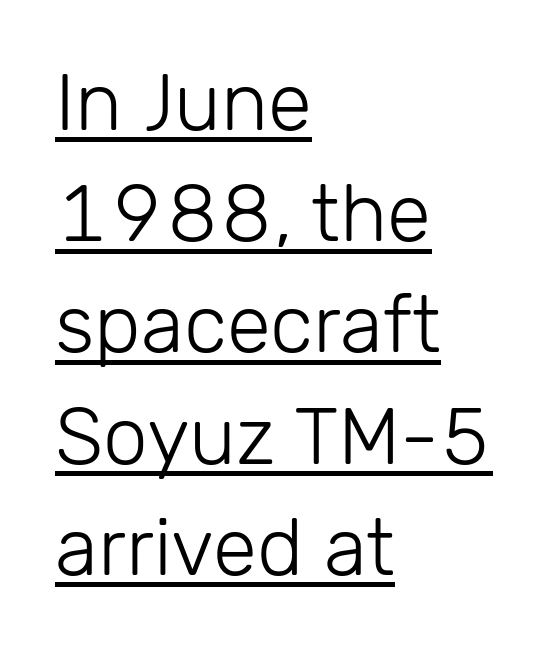
Ordinary non-slanted type is in use. Weight: in the light-to-regular range. The letters advance in unequal steps, a hallmark of proportional type. Here the glyphs are tracked normally, forming tight word shapes.
